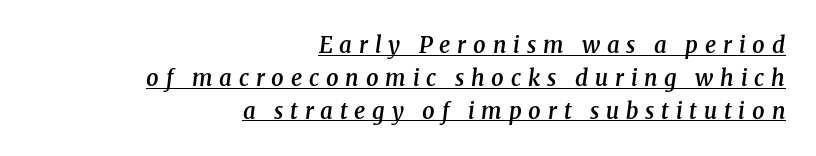
Q: Is the text bold? A: Semi-bold.
Q: Is the text italic (slanted)? A: Yes, it leans right by about 8 degrees.
Q: Is the text underlined? A: Yes.
Q: How is the paragraph aligned? A: Right-aligned.
Q: Is the spacing between letters normal or unusually wide? A: Unusually wide.
Q: Is the spacing between lines tight, normal or loose? A: Normal.
